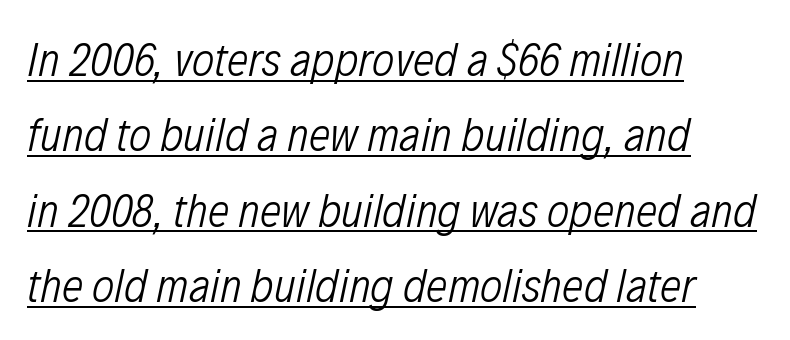
Each line of the rendering has a horizontal stroke beneath the glyphs. You could not count columns in this text — the font is proportionally spaced. Honestly, the letter spacing is just normal — you wouldn't notice it. Leftover space on each line is placed entirely after the last word. Each new line begins a customary step beneath the previous one. Posture: slanted.
